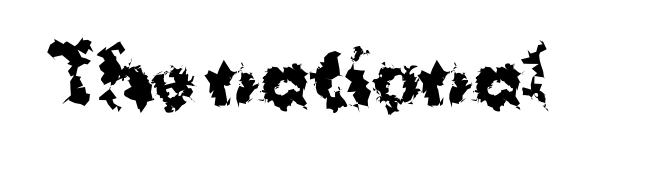
Q: Is the text bold? A: Yes.
Q: Is the text italic (slanted)? A: No, it is upright.
Q: Is the typeface a serif or a sans-serif typeface? A: Sans-serif.
Q: Is the text underlined? A: No.
Q: Is the spacing between letters normal or unusually wide? A: Normal.
Q: Width (condensed, normal, or wide)? A: Normal.
Q: Stroke contrast? A: Medium.
Q: x-height? A: Medium.
Q: Monospaced? A: No.
